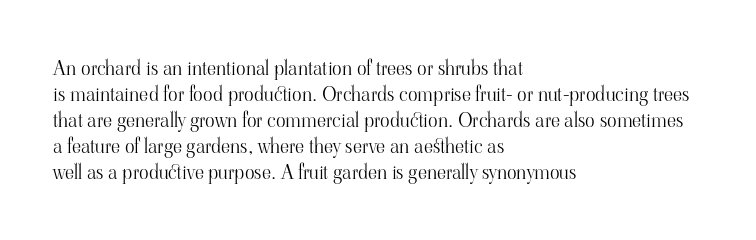
{"italic": "no", "bold": "no", "underline": "no", "align": "left", "line_spacing": "normal", "line_spacing_ratio": 1.3, "letter_spacing": "normal", "letter_spacing_em": 0.0, "glyph_px": 20}
